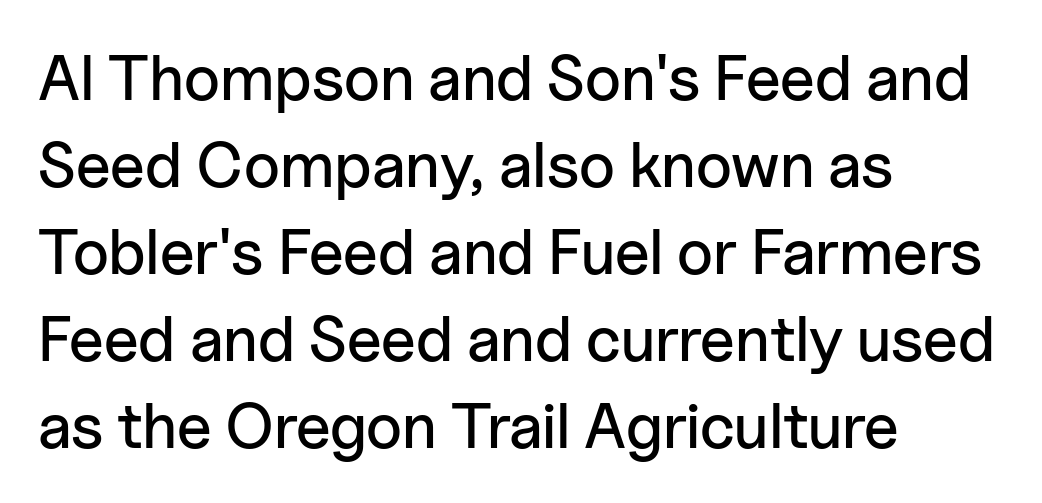
Q: Is the text italic (slanted)? A: No, it is upright.
Q: Is the typeface a serif or a sans-serif typeface? A: Sans-serif.
Q: Is the text underlined? A: No.
Q: How is the paragraph aligned? A: Left-aligned.
Q: Is the spacing between letters normal or unusually wide? A: Normal.
Q: Is the spacing between lines tight, normal or loose? A: Normal.
Q: Width (condensed, normal, or wide)? A: Normal.
Q: Stroke contrast? A: Low.
Q: x-height? A: Medium.
Q: Monospaced? A: No.
